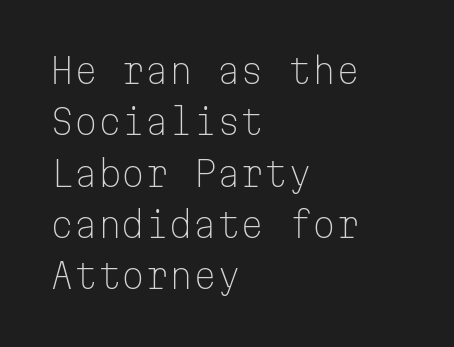
{"serif": "no", "italic": "no", "bold": "no", "weight": "light", "width": "normal", "stroke_contrast": "low", "x_height": "medium", "monospaced": "yes", "underline": "no", "align": "left", "line_spacing": "normal", "line_spacing_ratio": 1.51, "letter_spacing": "normal", "letter_spacing_em": 0.0, "glyph_px": 34}
